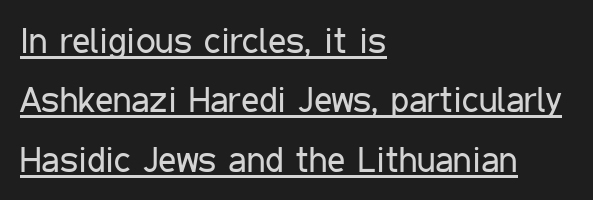
Q: Is the text bold? A: No.
Q: Is the text italic (slanted)? A: No, it is upright.
Q: Is the typeface a serif or a sans-serif typeface? A: Sans-serif.
Q: Is the text underlined? A: Yes.
Q: How is the paragraph aligned? A: Left-aligned.
Q: Is the spacing between letters normal or unusually wide? A: Normal.
Q: Is the spacing between lines tight, normal or loose? A: Normal.
Q: Width (condensed, normal, or wide)? A: Condensed.
Q: Stroke contrast? A: Low.
Q: x-height? A: Medium.
Q: Monospaced? A: No.
